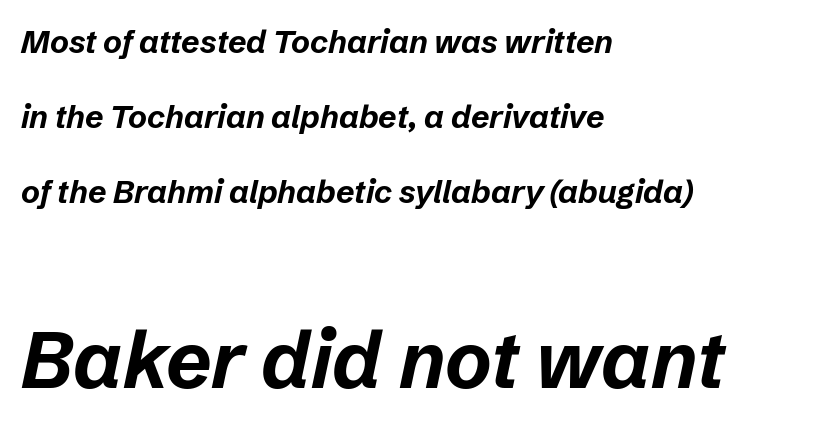
Q: Is the text bold? A: Yes.
Q: Is the text italic (slanted)? A: Yes, it leans right by about 12 degrees.
Q: Is the text underlined? A: No.
Q: How is the paragraph aligned? A: Left-aligned.
Q: Is the spacing between letters normal or unusually wide? A: Normal.
Q: Is the spacing between lines tight, normal or loose? A: Loose.
Q: Which block of text is set in a larger size, the first (top) or the second (bottom)? A: The second (bottom) one.
Q: Width (condensed, normal, or wide)? A: Normal.
Q: Stroke contrast? A: Low.
Q: x-height? A: Medium.
Q: Monospaced? A: No.
